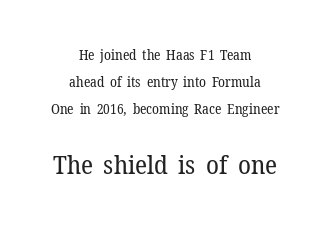
The specimen omits any rule beneath the text block's lines. Centered paragraph, ragged on both sides. Leading is clearly above the norm, producing a sparse column. A light-to-regular cut is what we see here.
